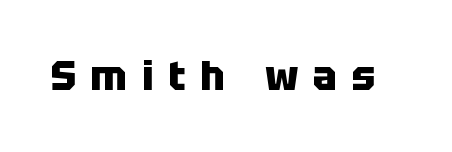
Q: Is the text bold? A: Yes.
Q: Is the text italic (slanted)? A: No, it is upright.
Q: Is the typeface a serif or a sans-serif typeface? A: Sans-serif.
Q: Is the text underlined? A: No.
Q: Is the spacing between letters normal or unusually wide? A: Unusually wide.
Q: Width (condensed, normal, or wide)? A: Normal.
Q: Stroke contrast? A: Low.
Q: x-height? A: Large.
Q: Monospaced? A: No.
